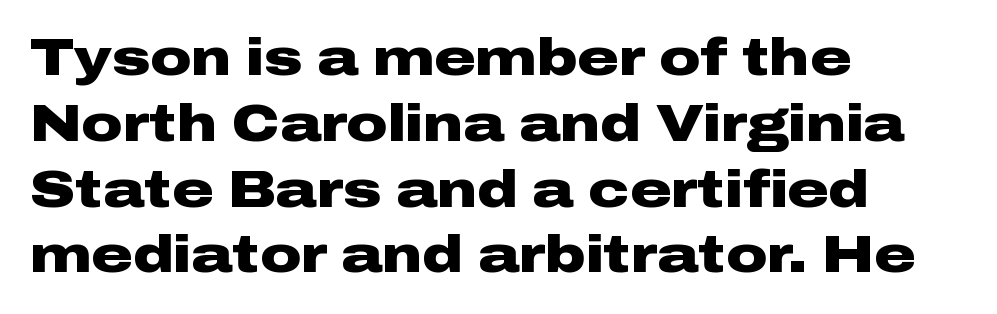
Q: Is the text bold? A: Yes.
Q: Is the text italic (slanted)? A: No, it is upright.
Q: Is the typeface a serif or a sans-serif typeface? A: Sans-serif.
Q: Is the text underlined? A: No.
Q: How is the paragraph aligned? A: Left-aligned.
Q: Is the spacing between letters normal or unusually wide? A: Normal.
Q: Is the spacing between lines tight, normal or loose? A: Normal.
Q: Width (condensed, normal, or wide)? A: Wide.
Q: Stroke contrast? A: Low.
Q: x-height? A: Medium.
Q: Monospaced? A: No.
